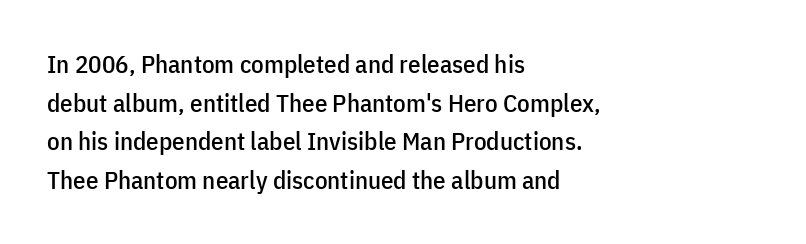
Q: Is the text italic (slanted)? A: No, it is upright.
Q: Is the text underlined? A: No.
Q: How is the paragraph aligned? A: Left-aligned.
Q: Is the spacing between letters normal or unusually wide? A: Normal.
Q: Is the spacing between lines tight, normal or loose? A: Normal.
